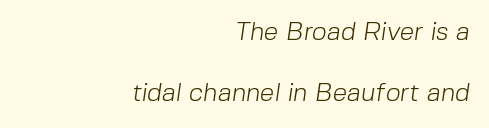
Q: Is the text bold? A: No.
Q: Is the text underlined? A: No.
Q: How is the paragraph aligned? A: Right-aligned.
Q: Is the spacing between letters normal or unusually wide? A: Normal.
Q: Is the spacing between lines tight, normal or loose? A: Loose.
